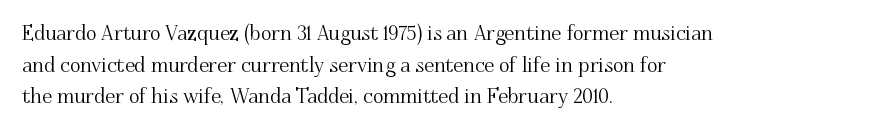
The baseline area is clear. The letterforms sit shoulder to shoulder at normal distance. Each line starts at the same left margin while the right side varies. You can tell it's not italic because the verticals are truly vertical.
